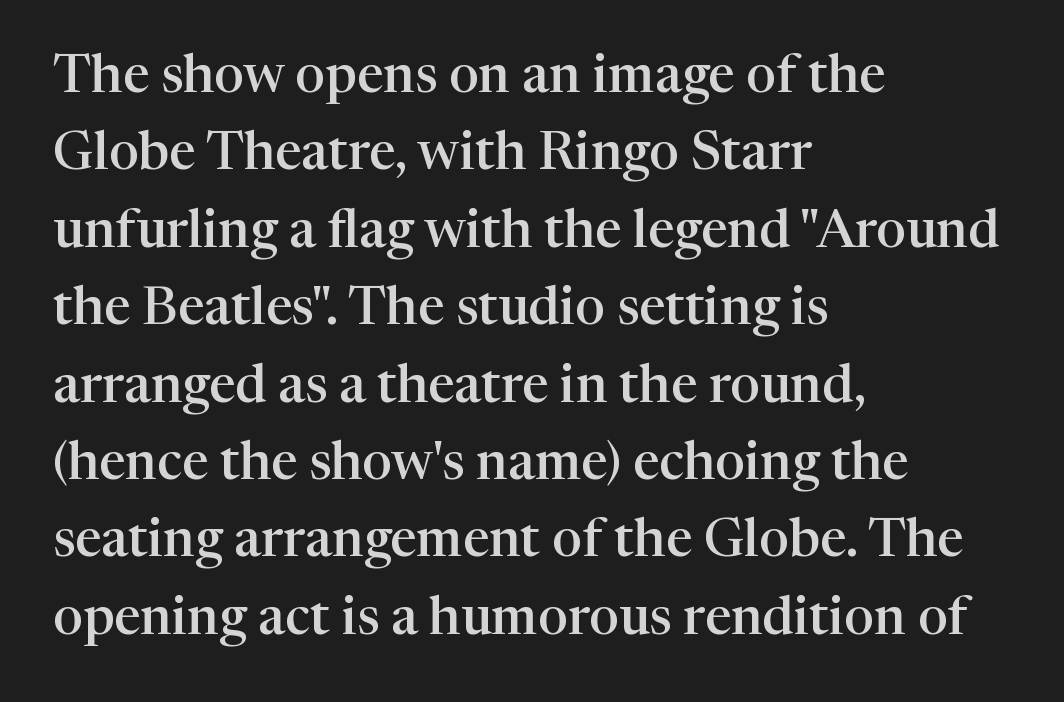
Q: Is the text bold? A: Semi-bold.
Q: Is the text italic (slanted)? A: No, it is upright.
Q: Is the typeface a serif or a sans-serif typeface? A: Serif.
Q: Is the text underlined? A: No.
Q: How is the paragraph aligned? A: Left-aligned.
Q: Is the spacing between letters normal or unusually wide? A: Normal.
Q: Is the spacing between lines tight, normal or loose? A: Normal.
Q: Width (condensed, normal, or wide)? A: Normal.
Q: Stroke contrast? A: High.
Q: x-height? A: Medium.
Q: Monospaced? A: No.
